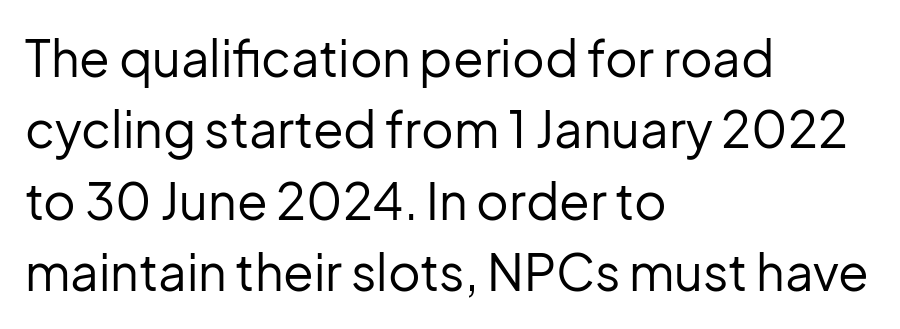
Evenly set lines give the paragraph a standard silhouette. Heft: none added — not bold. Tracking here is standard; glyphs follow each other at the usual distance. This rendering features lettering with no underline. Ordinary non-slanted type is in use. Observe the absence of serifs on each vertical stroke in this sample.
